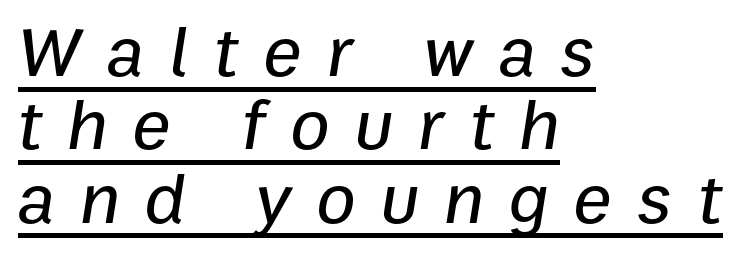
{"italic": "yes", "lean": "right", "slant_degrees": 9, "width": "normal", "stroke_contrast": "low", "x_height": "medium", "monospaced": "no", "underline": "yes", "align": "left", "line_spacing": "tight", "line_spacing_ratio": 1.02, "letter_spacing": "wide", "letter_spacing_em": 0.35, "glyph_px": 72}
